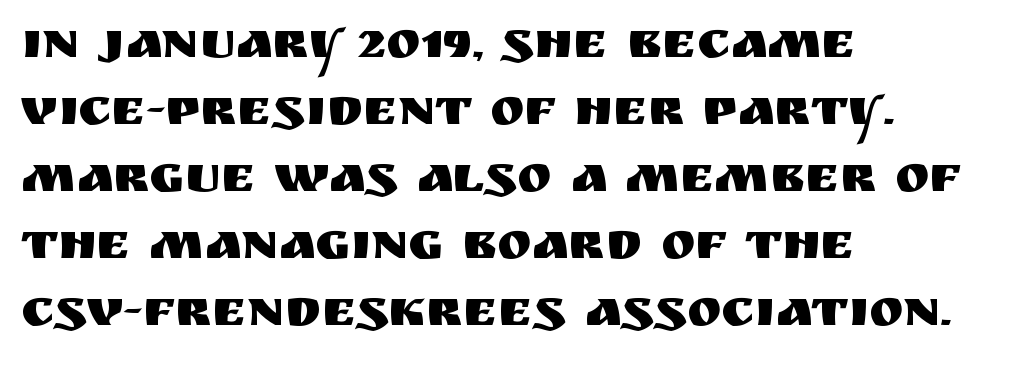
A classic flush-left, rag-right setting is used for this passage. Are there feet on the stems? There aren't — it's a sans. Each word holds together tightly as a unit, with standard inter-letter gaps. Bare-footed words on every line. What's the leading like? Ordinary, nothing unusual.
